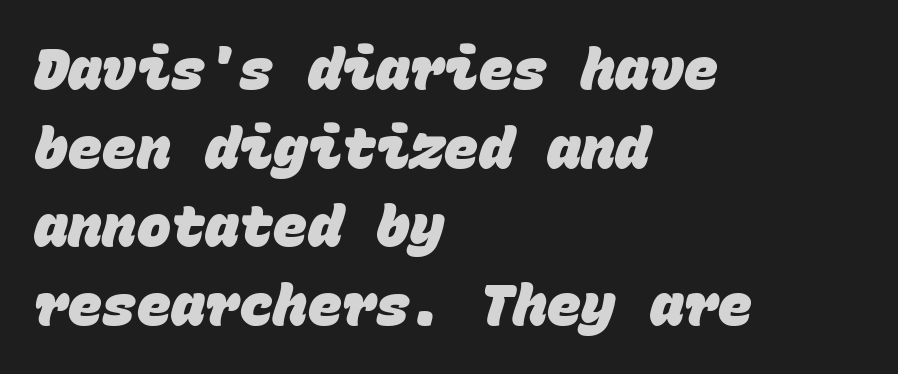
The space directly below the letters is spotless. Nothing sits at the stroke ends, so this counts as sans-serif. You'd pick this weight for a headline — it's a proper bold. Teacher's note: observe the even left margin — that is flush-left alignment.
